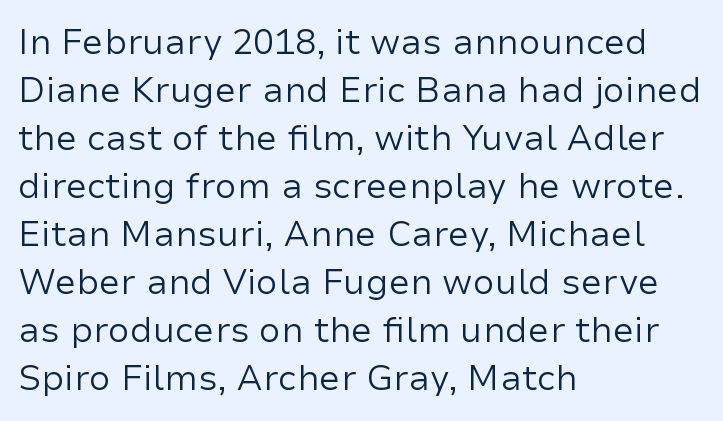
Each row of text sits above clean, open space. A sans-serif font was chosen for this passage. Vertically, the passage feels balanced, rows spaced as you'd expect. Proportional: the letters do not fall into vertical columns.
